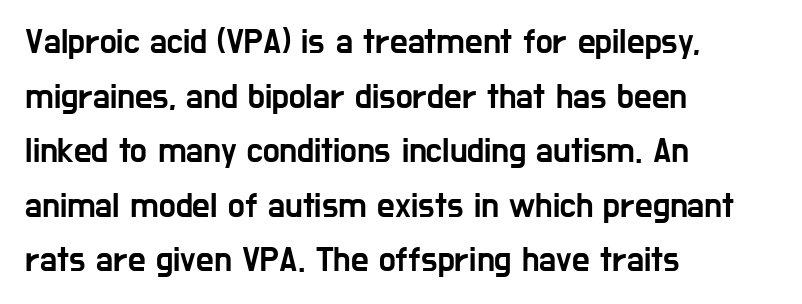
Spacing verdict: proportional, widths tailored to each character. Is there much room between lines? A standard amount, neither cramped nor airy. Line starts are locked; line ends wander. Descenders are the only things crossing below the line. It's the straight-up-and-down kind of type. Default kerning and tracking; the words read as compact shapes.
